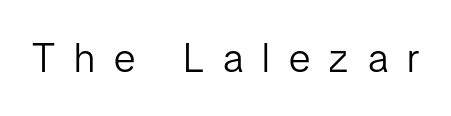
Is this a fixed-width face? No — the glyphs have proportional, varying widths. A clean baseline with only descenders dipping below it. Posture: vertical. Honestly, the letter spacing is so wide it's the main thing you notice. This sample uses a sans-serif face. Compared with a typical body face, this is equally light or lighter still.
